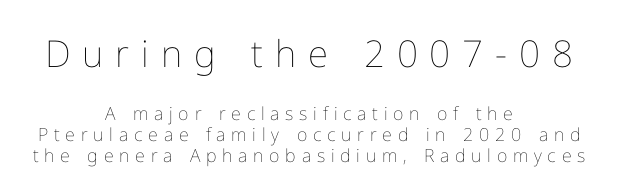
This rendering uses center alignment, leaving both contours irregular but symmetric. This is the regular roman posture of the typeface. This reads as an unemphasized weight, regular at the heaviest. Which chunk is bigger? The first one — the top block dwarfs the bottom.
